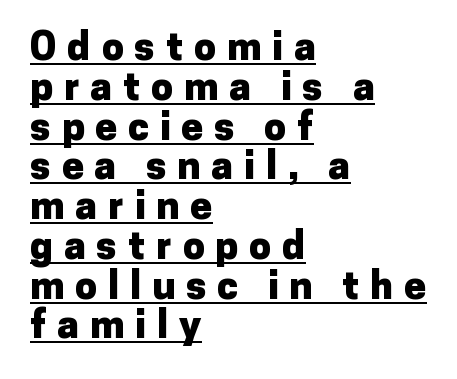
Check the space under the baseline: a stroke is drawn there. Do the characters align in a grid? No, the font is proportional. This sample is left-justified, so line endings fall wherever the words run out. Are there feet on the stems? There aren't — it's a sans. A full-strength bold gives these letters their thick strokes.
